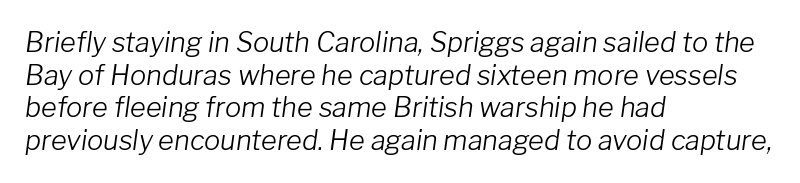
{"italic": "yes", "lean": "right", "slant_degrees": 8, "bold": "no", "underline": "no", "align": "left", "line_spacing_ratio": 1.21, "letter_spacing": "normal", "letter_spacing_em": 0.0, "glyph_px": 27}
